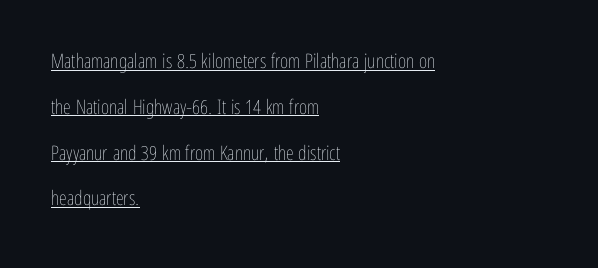
The weight tops out at a normal text grade. These lines are set flush left with a ragged right edge. Does a line run under the words? Yes, clearly. This is roman type, the default non-slanted kind. One glance says open: line gaps are wider than usual. The letterforms sit shoulder to shoulder at normal distance.
